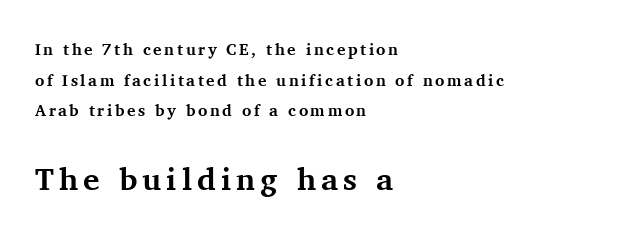
Q: Is the text bold? A: Yes.
Q: Is the text italic (slanted)? A: No, it is upright.
Q: Is the typeface a serif or a sans-serif typeface? A: Serif.
Q: Is the text underlined? A: No.
Q: How is the paragraph aligned? A: Left-aligned.
Q: Is the spacing between lines tight, normal or loose? A: Loose.
Q: Which block of text is set in a larger size, the first (top) or the second (bottom)? A: The second (bottom) one.
Q: Width (condensed, normal, or wide)? A: Normal.
Q: Stroke contrast? A: Medium.
Q: x-height? A: Medium.
Q: Monospaced? A: No.
